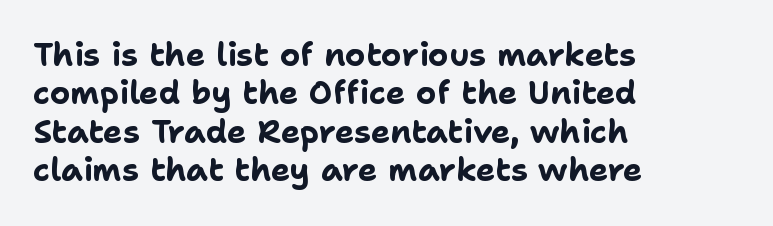
Each word holds together tightly as a unit, with standard inter-letter gaps. Strong, thick strokes mark this as bold type. The text was rendered using a sans face with plain stroke endings. Anything drawn beneath the words? Only blank space. Quick note: not italic, upright.
